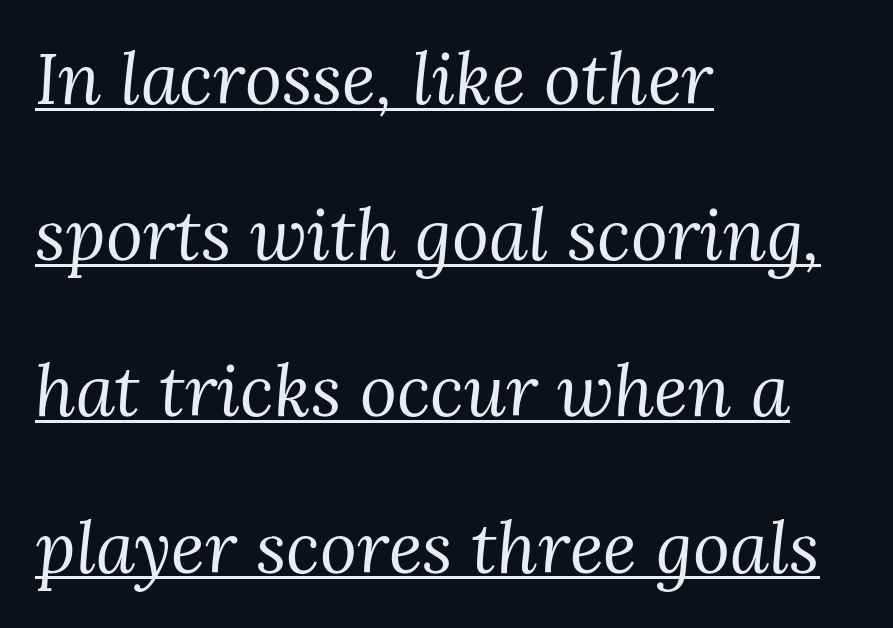
The image shows 71 px regular-weight serif type, italic (leaning right); set left-aligned, loose line spacing (2.2x), normal letter spacing, underlined; medium stroke contrast and a medium x-height.
